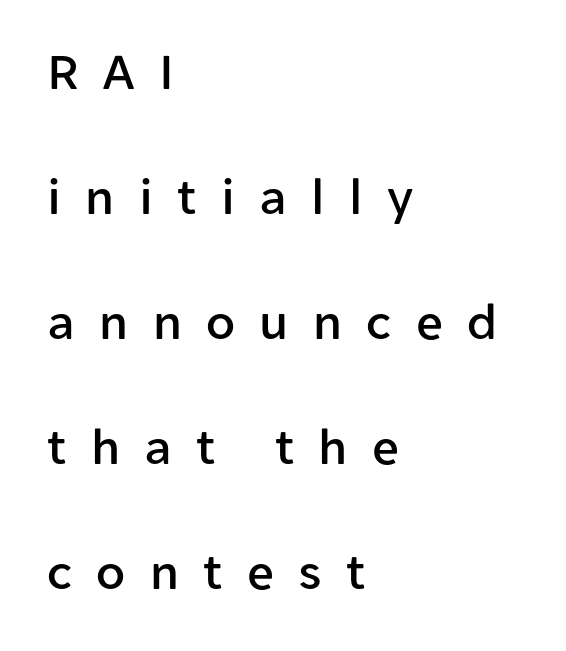
The block of text is sparse from top to bottom, with ample space between rows. Are there feet on the stems? There aren't — it's a sans. It's the straight-up-and-down kind of type. Students, note that the glyphs here are deliberately spaced far apart. The space beneath each line is pristine and unruled.
